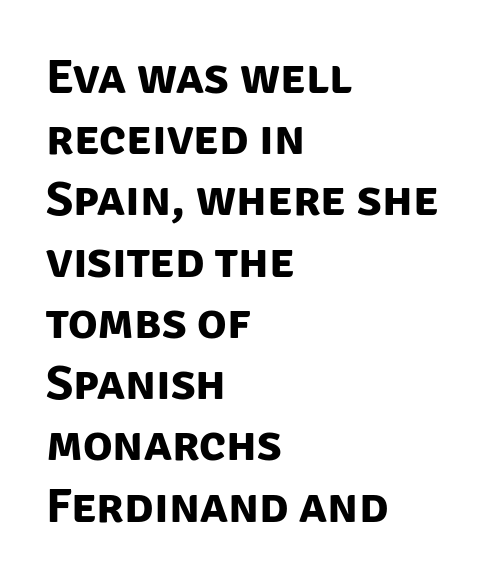
How would I describe the line gaps? Plain and ordinary. A student would call this left alignment; a typographer would say flush left, rag right. Plenty of ink on the page — the face is bold. Type without underlining. Nothing unusual about the tracking: characters are spaced as the font intends.
